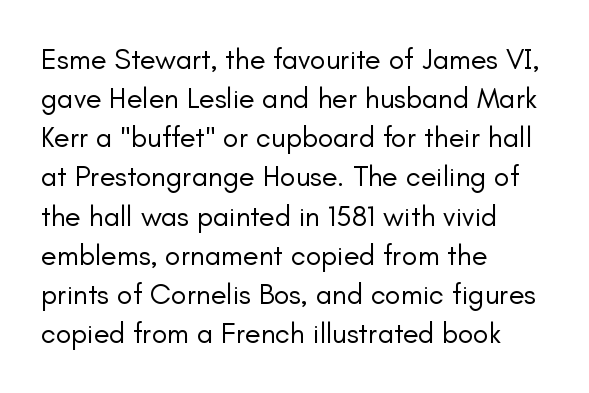
{"serif": "no", "italic": "no", "bold": "no", "weight": "regular", "width": "normal", "stroke_contrast": "low", "x_height": "small", "monospaced": "no", "underline": "no", "align": "left", "line_spacing": "normal", "line_spacing_ratio": 1.35, "letter_spacing": "normal", "letter_spacing_em": 0.0, "glyph_px": 29}
